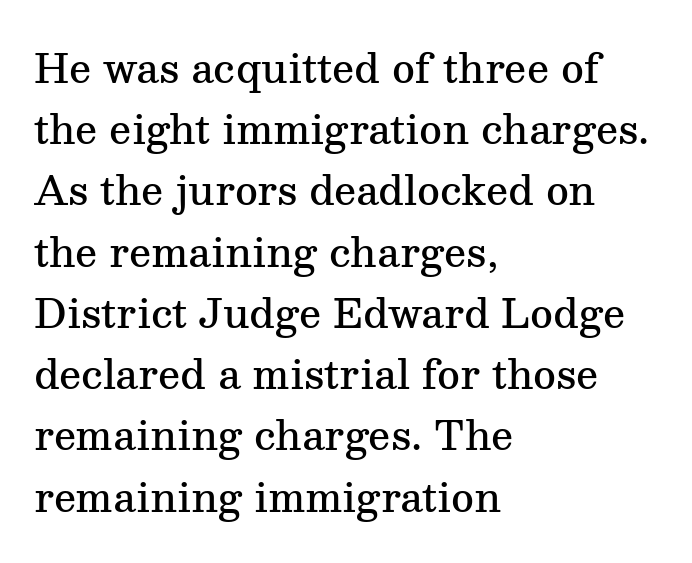
{"serif": "yes", "italic": "no", "bold": "semi", "weight": "semibold", "width": "normal", "stroke_contrast": "medium", "x_height": "medium", "monospaced": "no", "underline": "no", "align": "left", "line_spacing": "normal", "line_spacing_ratio": 1.57, "letter_spacing": "normal", "letter_spacing_em": 0.0, "glyph_px": 39}
